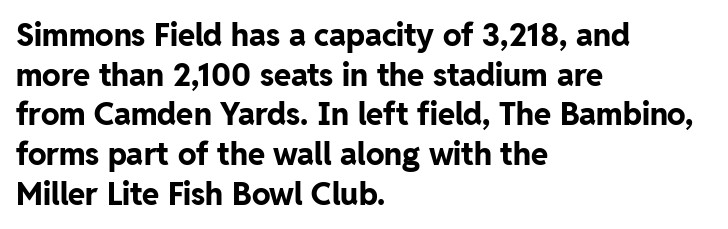
{"serif": "no", "italic": "no", "bold": "yes", "weight": "bold", "width": "normal", "stroke_contrast": "low", "x_height": "medium", "monospaced": "no", "underline": "no", "align": "left", "line_spacing": "normal", "line_spacing_ratio": 1.28, "letter_spacing": "normal", "letter_spacing_em": 0.0, "glyph_px": 31}
